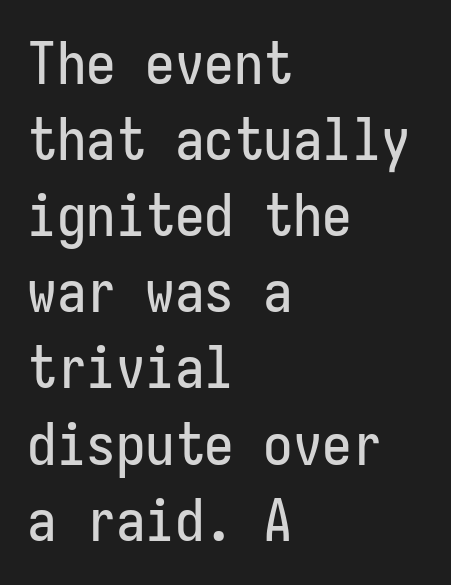
In CSS terms this would be text-align: left. A typesetter would call this zero additional tracking. Serif or sans? Sans — the stroke terminals are bare. Characters remain perfectly vertical along every line. Honestly, the row spacing looks completely unremarkable. Lines of text with bare space underneath.
